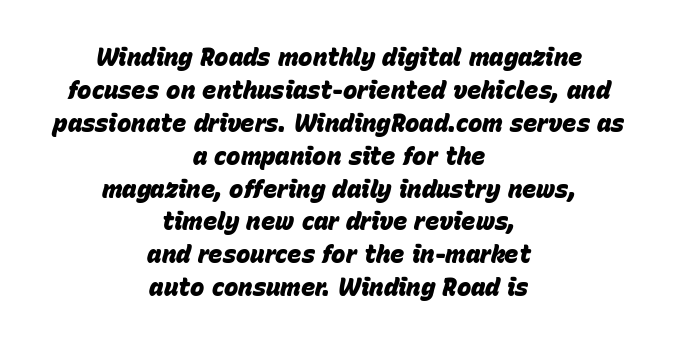
Q: Is the text bold? A: Yes.
Q: Is the text italic (slanted)? A: Yes, it leans right by about 15 degrees.
Q: Is the text underlined? A: No.
Q: How is the paragraph aligned? A: Centered.
Q: Is the spacing between letters normal or unusually wide? A: Normal.
Q: Is the spacing between lines tight, normal or loose? A: Normal.
